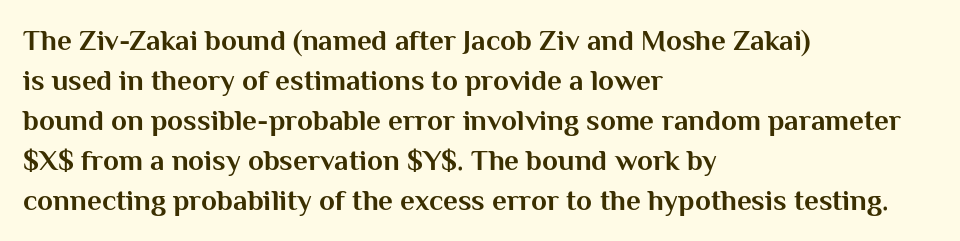
{"serif": "no", "italic": "no", "bold": "yes", "weight": "bold", "width": "normal", "stroke_contrast": "medium", "x_height": "medium", "monospaced": "no", "underline": "no", "align": "left", "line_spacing": "normal", "line_spacing_ratio": 1.38, "letter_spacing": "normal", "letter_spacing_em": 0.0, "glyph_px": 29}
